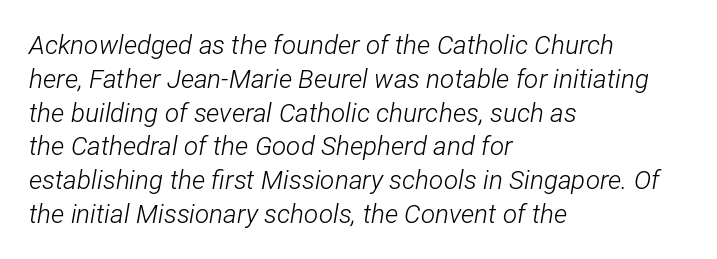
Which margin do the lines hug? The left one — the right edge is uneven. The typesetting does not lean heavy: it is not bold. Unmarked baselines from the first word to the last. The gaps between neighbouring characters are ordinary and unremarkable. Regarding leading, the lines here are spaced in the standard way.
